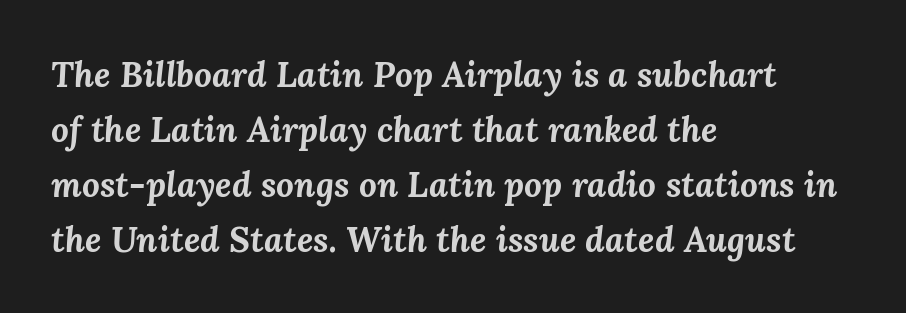
Honestly, the row spacing looks completely unremarkable. Only glyphs here, with clear space below each row. Heavy-handed strokes throughout: this text is bold. The face used here is proportionally spaced, like ordinary book or web type. How are the letters spaced? Ordinarily, with no added tracking.
